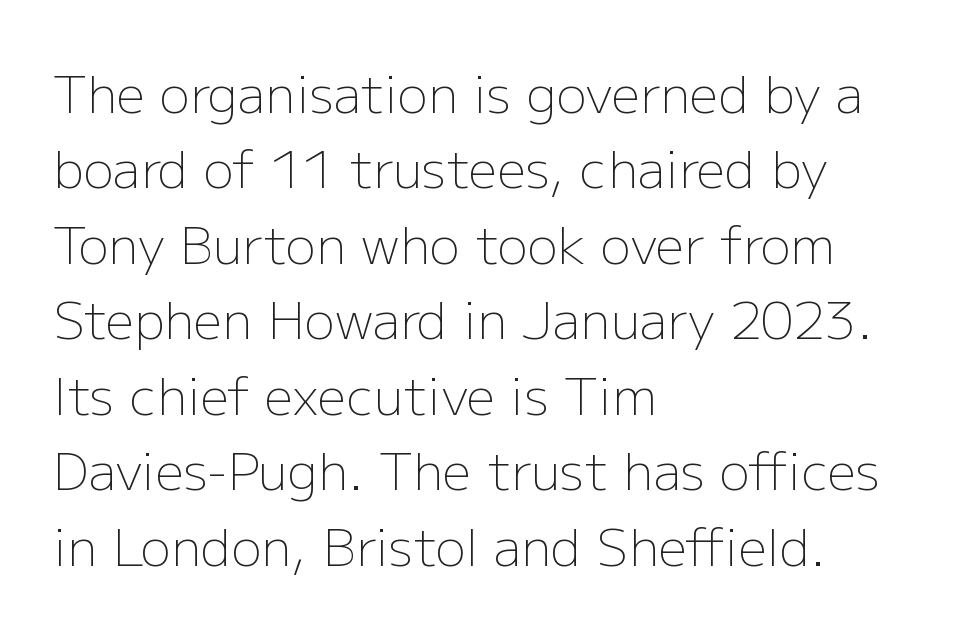
Q: Is the text bold? A: No.
Q: Is the text italic (slanted)? A: No, it is upright.
Q: Is the typeface a serif or a sans-serif typeface? A: Sans-serif.
Q: Is the text underlined? A: No.
Q: How is the paragraph aligned? A: Left-aligned.
Q: Is the spacing between letters normal or unusually wide? A: Normal.
Q: Is the spacing between lines tight, normal or loose? A: Normal.
Q: Width (condensed, normal, or wide)? A: Normal.
Q: Stroke contrast? A: Low.
Q: x-height? A: Medium.
Q: Monospaced? A: No.
